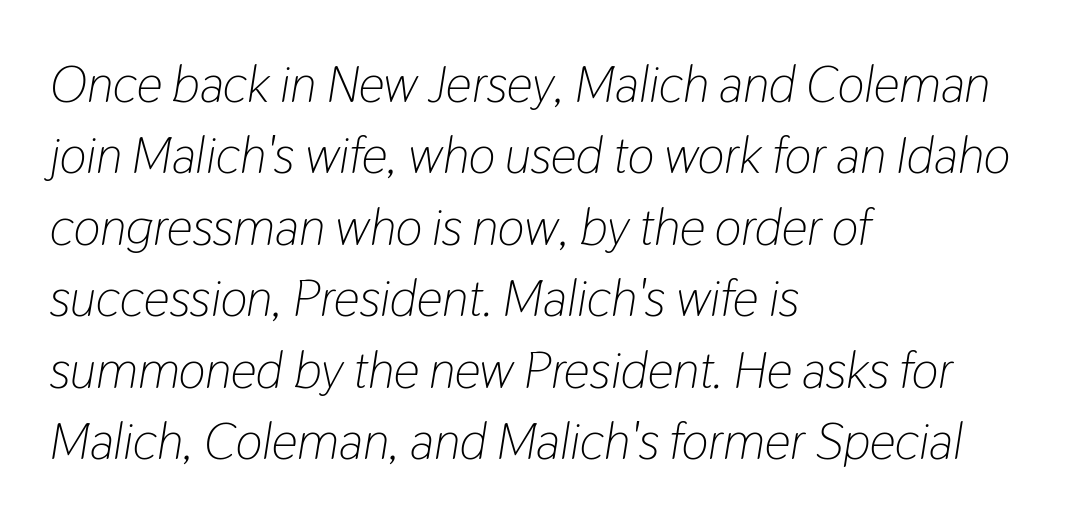
The font is comparable to plain body text, perhaps lighter. The font's italic variant was chosen for this text. Glance below the letters and you will spot only blank space. How are the letters spaced? Ordinarily, with no added tracking. The face used here is proportionally spaced, like ordinary book or web type.
